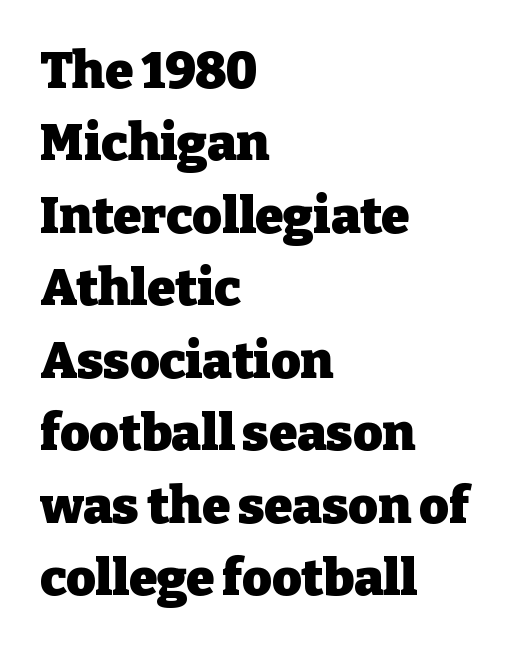
Q: Is the text bold? A: Yes.
Q: Is the text italic (slanted)? A: No, it is upright.
Q: Is the typeface a serif or a sans-serif typeface? A: Serif.
Q: Is the text underlined? A: No.
Q: How is the paragraph aligned? A: Left-aligned.
Q: Is the spacing between letters normal or unusually wide? A: Normal.
Q: Is the spacing between lines tight, normal or loose? A: Normal.
Q: Width (condensed, normal, or wide)? A: Normal.
Q: Stroke contrast? A: Low.
Q: x-height? A: Medium.
Q: Monospaced? A: No.
